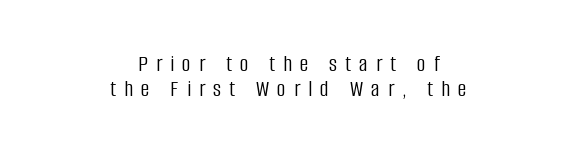
{"italic": "no", "bold": "no", "underline": "no", "align": "center", "line_spacing": "tight", "line_spacing_ratio": 1.06, "letter_spacing": "wide", "letter_spacing_em": 0.34, "glyph_px": 24}
